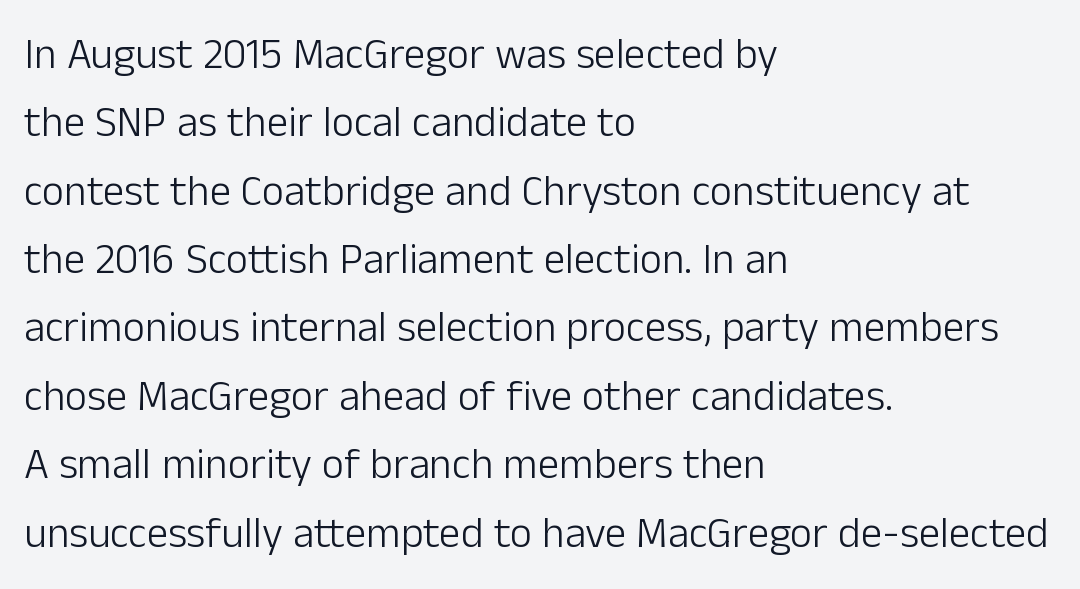
{"serif": "no", "italic": "no", "bold": "no", "weight": "light", "width": "normal", "stroke_contrast": "low", "x_height": "medium", "monospaced": "no", "underline": "no", "align": "left", "line_spacing": "normal", "line_spacing_ratio": 1.59, "letter_spacing": "normal", "letter_spacing_em": 0.0, "glyph_px": 43}
